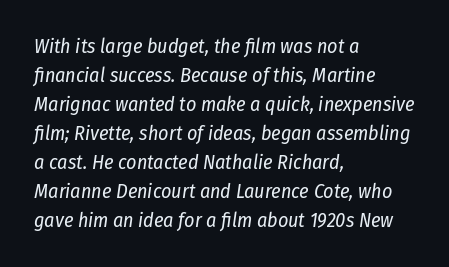
{"italic": "yes", "lean": "right", "slant_degrees": 8, "bold": "no", "underline": "no", "align": "left", "line_spacing": "normal", "line_spacing_ratio": 1.45, "letter_spacing": "normal", "letter_spacing_em": 0.0, "glyph_px": 20}
